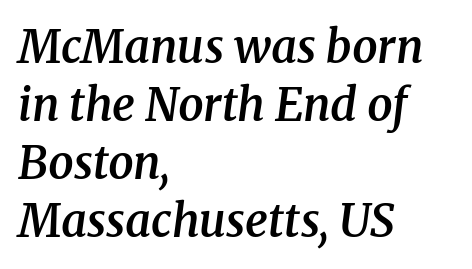
The image shows 45 px semibold serif type, italic (leaning right); set left-aligned, normal line spacing (1.29x), normal letter spacing, not underlined; medium stroke contrast and a medium x-height.
